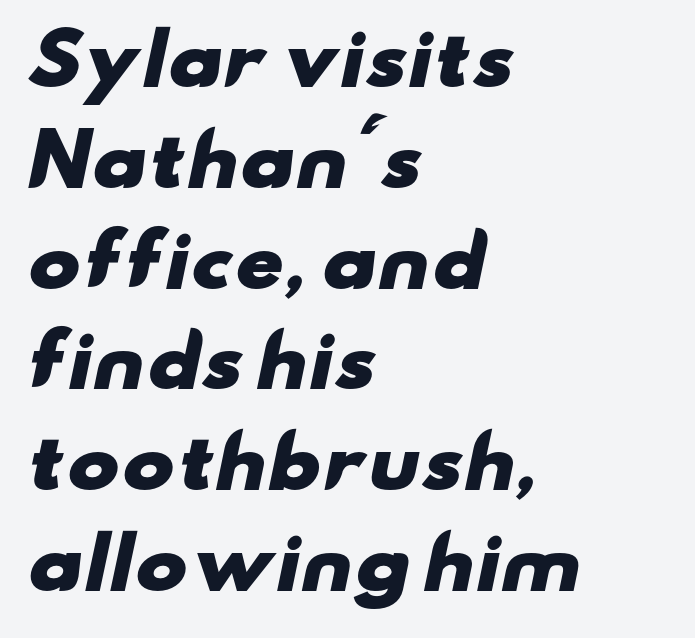
Q: Is the text bold? A: Yes.
Q: Is the typeface a serif or a sans-serif typeface? A: Sans-serif.
Q: Is the text underlined? A: No.
Q: How is the paragraph aligned? A: Left-aligned.
Q: Is the spacing between letters normal or unusually wide? A: Normal.
Q: Is the spacing between lines tight, normal or loose? A: Normal.
Q: Width (condensed, normal, or wide)? A: Wide.
Q: Stroke contrast? A: Low.
Q: x-height? A: Small.
Q: Monospaced? A: No.
